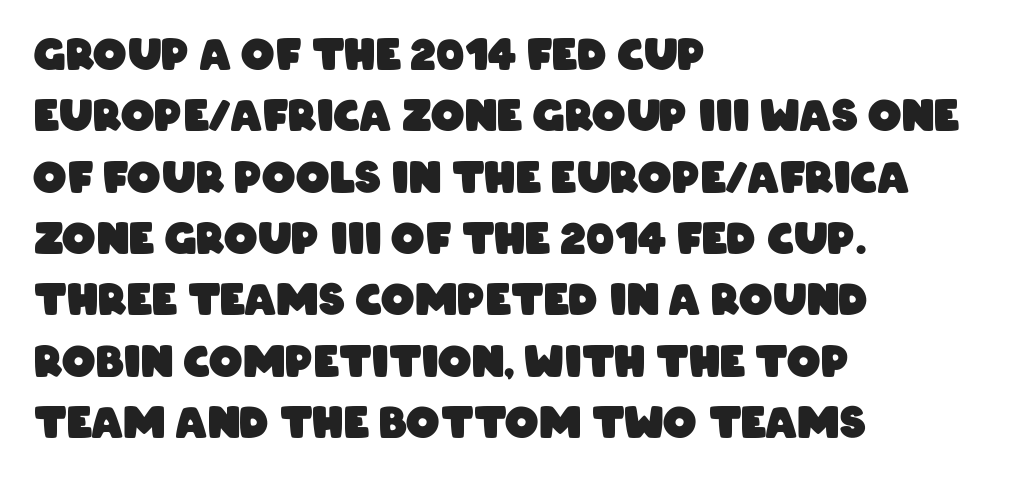
Classification — sans serif. These lines are set flush left with a ragged right edge. Honestly, the letter spacing is just normal — you wouldn't notice it. Honestly, the row spacing looks completely unremarkable.
